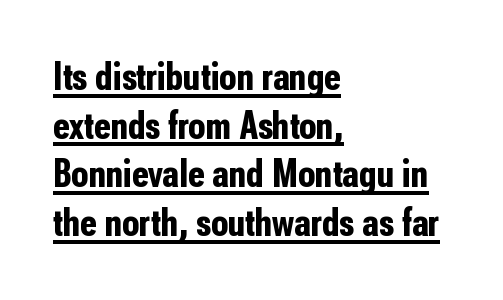
{"serif": "no", "italic": "no", "bold": "yes", "weight": "bold", "width": "condensed", "stroke_contrast": "low", "x_height": "medium", "monospaced": "no", "underline": "yes", "align": "left", "line_spacing": "normal", "line_spacing_ratio": 1.25, "letter_spacing": "normal", "letter_spacing_em": 0.0, "glyph_px": 39}
